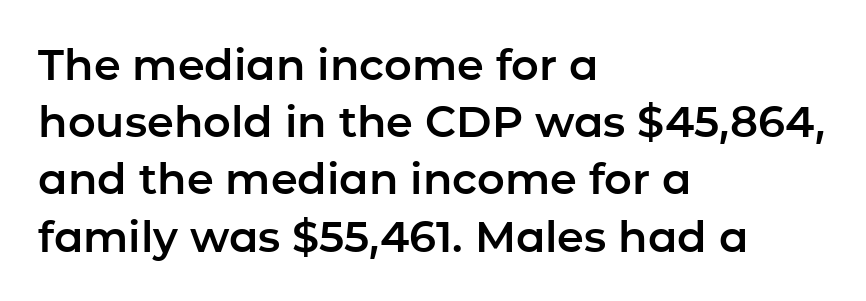
A student would call this left alignment; a typographer would say flush left, rag right. The type is set solid horizontally, with unmodified tracking. Note the varied advance widths — an 'i' is clearly narrower than an 'm'. The axis of the letterforms is exactly vertical. Just letters on the line, the space beneath them empty.
